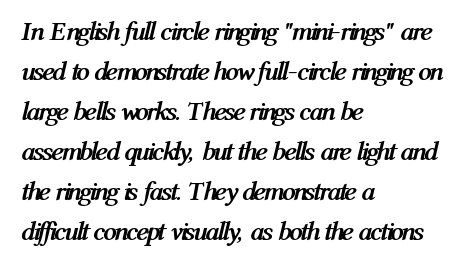
The image shows 27 px bold type, italic (leaning right); set left-aligned, normal line spacing (1.48x), normal letter spacing, not underlined.
